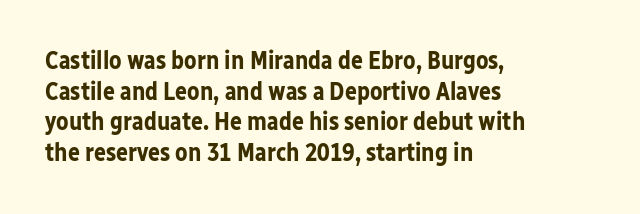
In CSS terms this would be text-align: left. Anything drawn beneath the words? Only blank space. Posture: upright roman. As a designer I'd log this as weight 700, bold.
